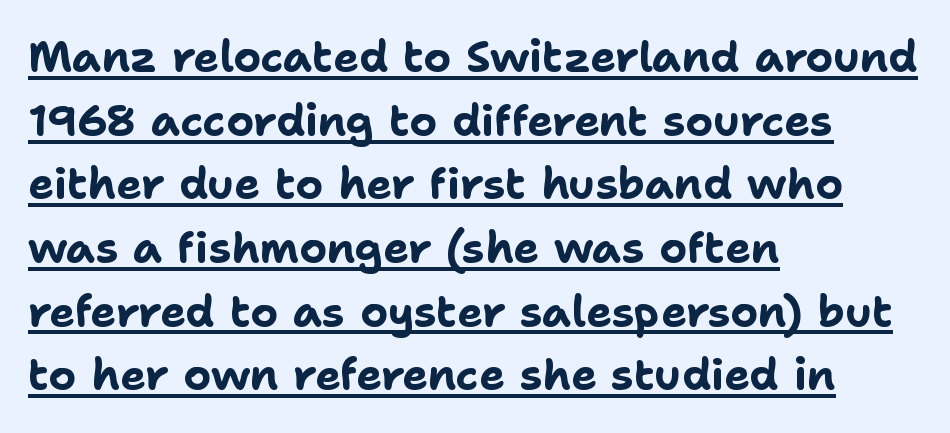
Q: Is the text bold? A: Yes.
Q: Is the text italic (slanted)? A: No, it is upright.
Q: Is the typeface a serif or a sans-serif typeface? A: Sans-serif.
Q: Is the text underlined? A: Yes.
Q: How is the paragraph aligned? A: Left-aligned.
Q: Is the spacing between letters normal or unusually wide? A: Normal.
Q: Is the spacing between lines tight, normal or loose? A: Normal.
Q: Width (condensed, normal, or wide)? A: Normal.
Q: Stroke contrast? A: Low.
Q: x-height? A: Medium.
Q: Monospaced? A: No.
